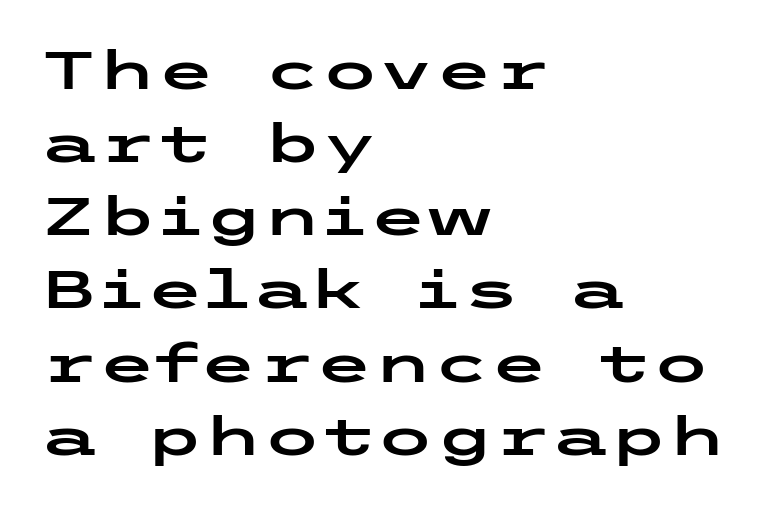
The image shows 53 px wide sans-serif type, upright; set left-aligned, normal line spacing (1.38x), normal letter spacing, not underlined; low stroke contrast and a medium x-height.
